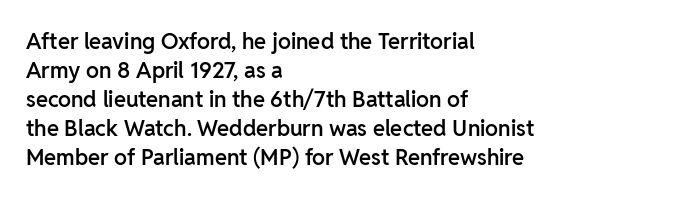
{"italic": "no", "bold": "semi", "underline": "no", "align": "left", "line_spacing": "normal", "line_spacing_ratio": 1.32, "letter_spacing": "normal", "letter_spacing_em": 0.0, "glyph_px": 22}
